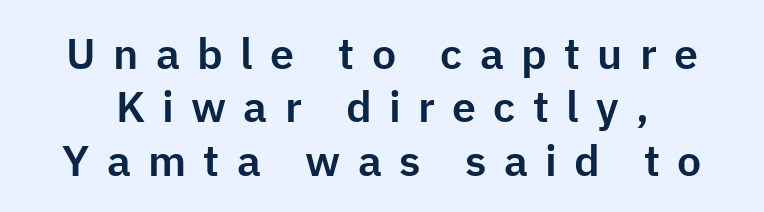
Q: Is the text italic (slanted)? A: No, it is upright.
Q: Is the typeface a serif or a sans-serif typeface? A: Sans-serif.
Q: Is the text underlined? A: No.
Q: Is the spacing between letters normal or unusually wide? A: Unusually wide.
Q: Width (condensed, normal, or wide)? A: Normal.
Q: Stroke contrast? A: Low.
Q: x-height? A: Medium.
Q: Monospaced? A: No.
